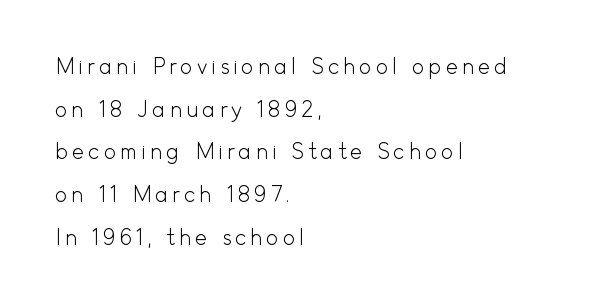
{"italic": "no", "bold": "no", "underline": "no", "align": "left", "line_spacing": "loose", "line_spacing_ratio": 2.03, "glyph_px": 21}
